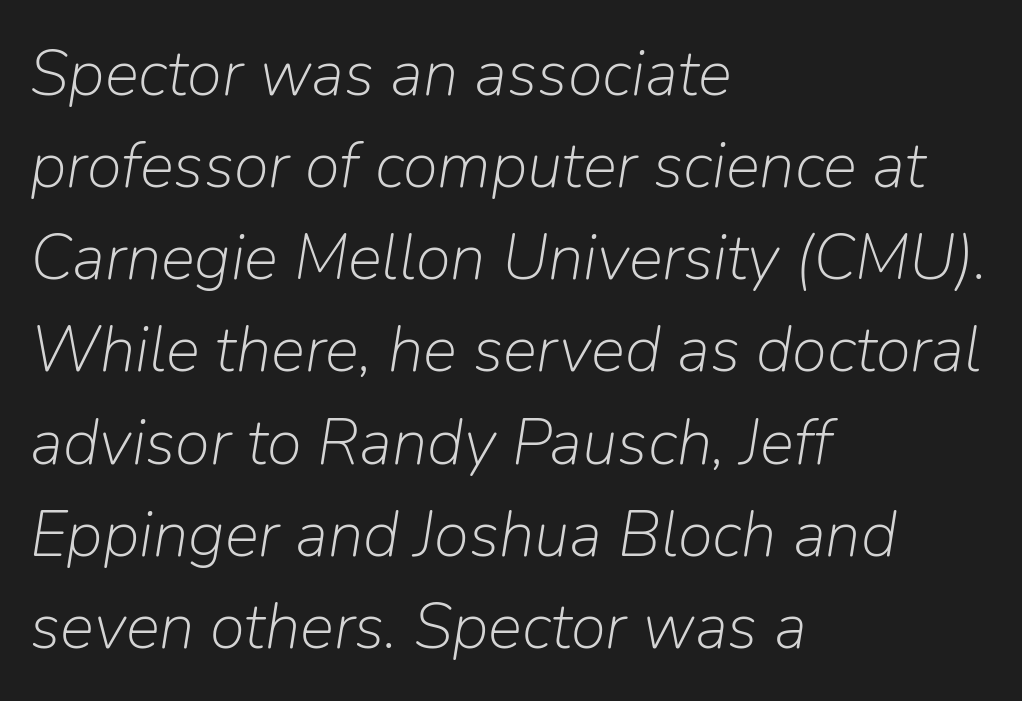
Q: Is the text bold? A: No.
Q: Is the text italic (slanted)? A: Yes, it leans right by about 9 degrees.
Q: Is the text underlined? A: No.
Q: How is the paragraph aligned? A: Left-aligned.
Q: Is the spacing between letters normal or unusually wide? A: Normal.
Q: Is the spacing between lines tight, normal or loose? A: Normal.
Q: Width (condensed, normal, or wide)? A: Normal.
Q: Stroke contrast? A: Low.
Q: x-height? A: Medium.
Q: Monospaced? A: No.
